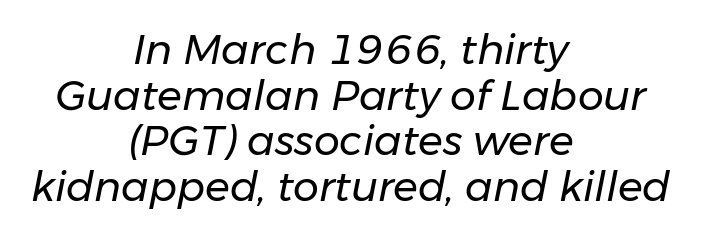
{"italic": "yes", "lean": "right", "slant_degrees": 11, "bold": "no", "weight": "regular", "width": "normal", "stroke_contrast": "low", "x_height": "medium", "monospaced": "no", "underline": "no", "align": "center", "line_spacing": "tight", "line_spacing_ratio": 1.11, "letter_spacing": "normal", "letter_spacing_em": 0.0, "glyph_px": 41}
